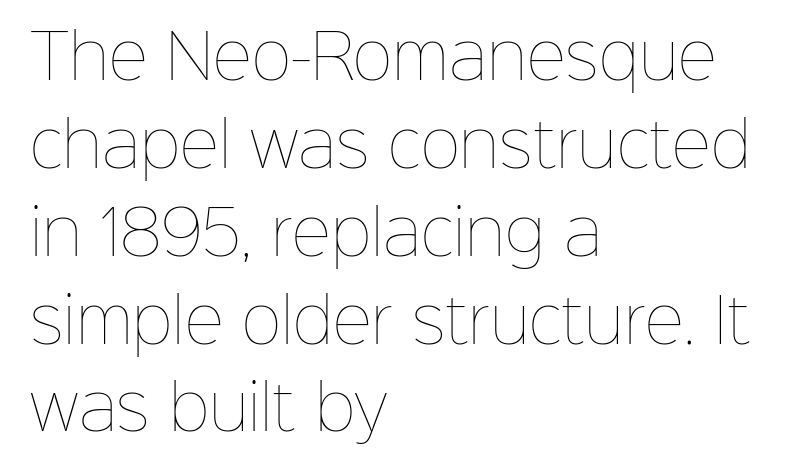
The image shows 61 px thin type, upright; set left-aligned, normal line spacing (1.44x), normal letter spacing, not underlined; low stroke contrast and a medium x-height.
